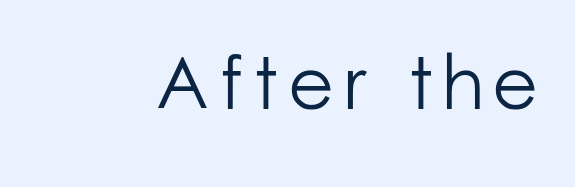
The image shows 75 px light sans-serif type, upright; set not underlined; low stroke contrast and a medium x-height.
